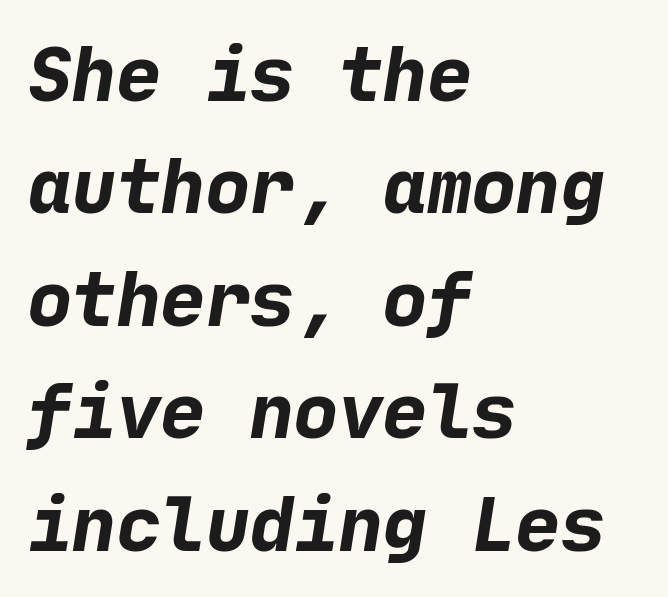
Q: Is the text bold? A: Yes.
Q: Is the typeface a serif or a sans-serif typeface? A: Sans-serif.
Q: Is the text underlined? A: No.
Q: How is the paragraph aligned? A: Left-aligned.
Q: Is the spacing between letters normal or unusually wide? A: Normal.
Q: Is the spacing between lines tight, normal or loose? A: Normal.
Q: Width (condensed, normal, or wide)? A: Normal.
Q: Stroke contrast? A: Low.
Q: x-height? A: Medium.
